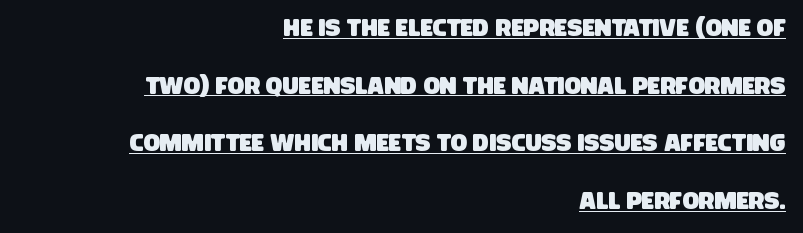
{"underline": "yes", "align": "right", "line_spacing": "loose", "line_spacing_ratio": 2.4, "letter_spacing": "normal", "letter_spacing_em": 0.0, "glyph_px": 24}
